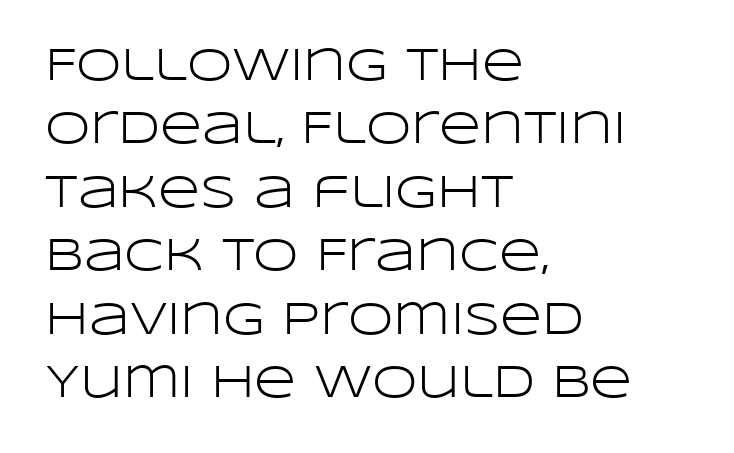
Q: Is the text bold? A: No.
Q: Is the text italic (slanted)? A: No, it is upright.
Q: Is the typeface a serif or a sans-serif typeface? A: Sans-serif.
Q: Is the text underlined? A: No.
Q: How is the paragraph aligned? A: Left-aligned.
Q: Is the spacing between letters normal or unusually wide? A: Normal.
Q: Is the spacing between lines tight, normal or loose? A: Normal.
Q: Width (condensed, normal, or wide)? A: Wide.
Q: Stroke contrast? A: Low.
Q: x-height? A: Large.
Q: Monospaced? A: No.
